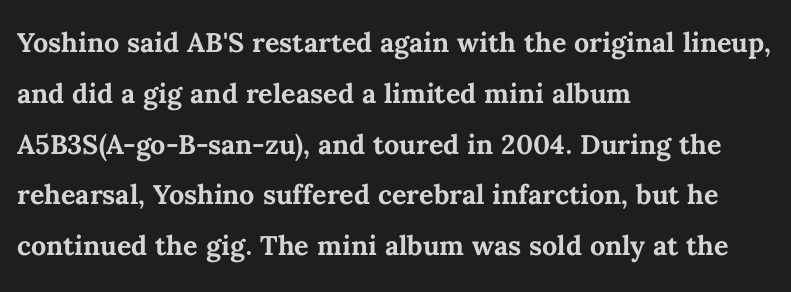
The image shows 36 px semibold type, upright; set left-aligned, normal line spacing (1.41x), normal letter spacing, not underlined; medium stroke contrast and a medium x-height.
